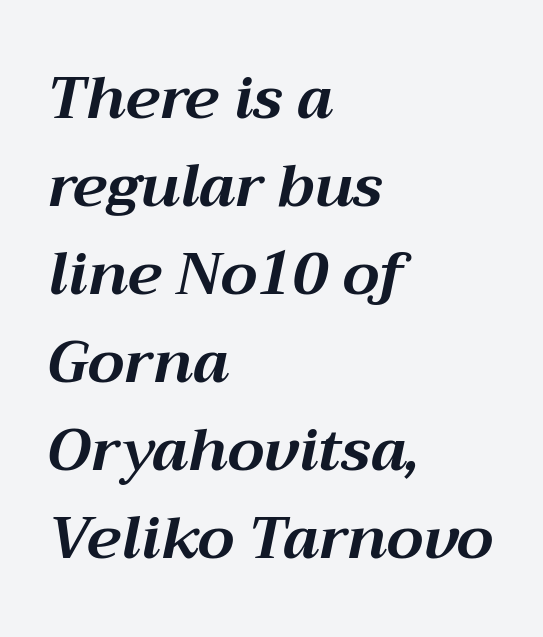
Q: Is the text bold? A: Yes.
Q: Is the text italic (slanted)? A: Yes, it leans right by about 12 degrees.
Q: Is the text underlined? A: No.
Q: How is the paragraph aligned? A: Left-aligned.
Q: Is the spacing between letters normal or unusually wide? A: Normal.
Q: Is the spacing between lines tight, normal or loose? A: Normal.
Q: Width (condensed, normal, or wide)? A: Normal.
Q: Stroke contrast? A: Medium.
Q: x-height? A: Medium.
Q: Monospaced? A: No.
